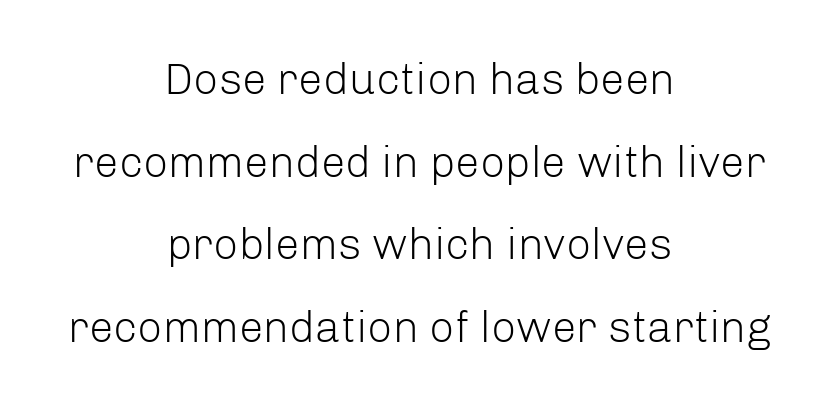
The image shows 44 px light sans-serif type, upright; set centered, line spacing 1.88x, normal letter spacing, not underlined; low stroke contrast and a medium x-height.
